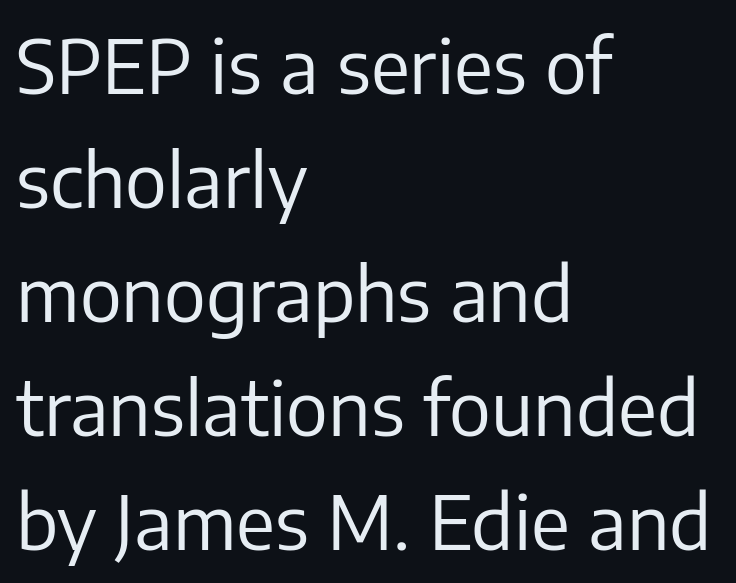
The image shows 75 px regular-weight sans-serif type, upright; set left-aligned, normal line spacing (1.52x), normal letter spacing, not underlined; low stroke contrast and a medium x-height.
